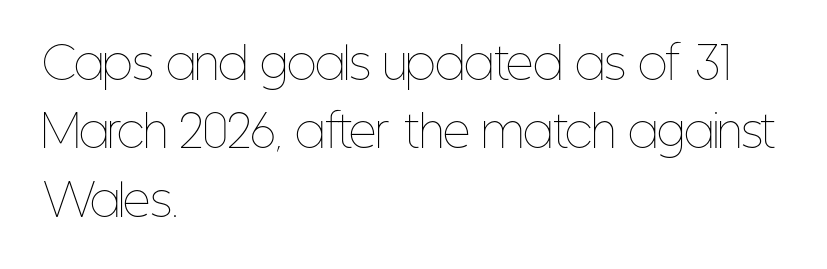
The specimen omits any rule beneath the text block's lines. Letter spacing: default. Each line starts at the same left margin while the right side varies. This sample keeps an unexceptional amount of space between lines. Posture: vertical. This reads as an unemphasized weight, regular at the heaviest.
